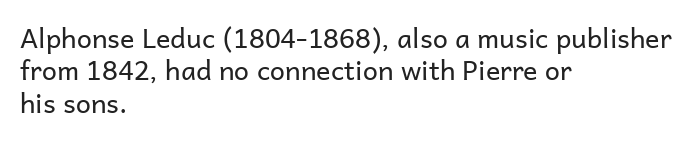
The font is comparable to plain body text, perhaps lighter. Line starts are locked; line ends wander. Nothing unusual about the tracking: characters are spaced as the font intends. The type sits square on the baseline with zero lean. Rule under the text: the space is simply empty.
